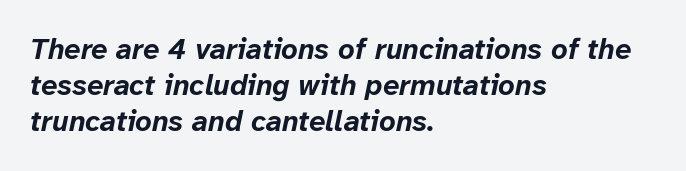
Q: Is the text bold? A: Yes.
Q: Is the text italic (slanted)? A: Yes, it leans right by about 12 degrees.
Q: Is the text underlined? A: No.
Q: How is the paragraph aligned? A: Left-aligned.
Q: Is the spacing between letters normal or unusually wide? A: Normal.
Q: Width (condensed, normal, or wide)? A: Normal.
Q: Stroke contrast? A: Low.
Q: x-height? A: Medium.
Q: Monospaced? A: No.
